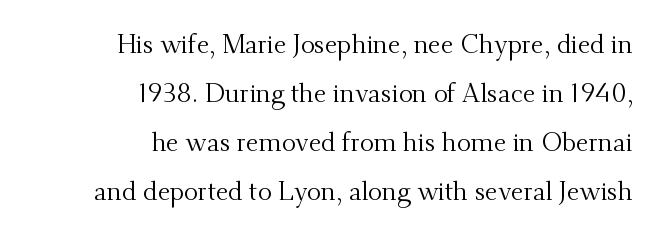
The type is set solid horizontally, with unmodified tracking. Notice how the passage keeps a crisp vertical edge on the right only. The specimen reads as upright at a glance. The passage shown is not underscored anywhere. The strokes carry an ordinary text weight at most.
